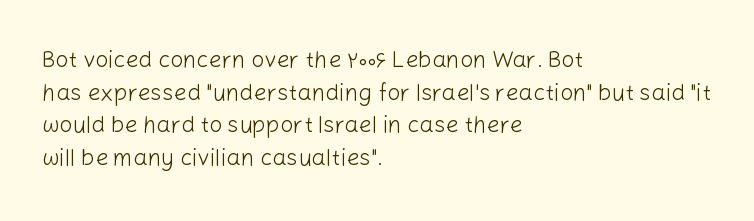
Characters follow at the spacing the type designer built in. The letterforms sit at book weight or below. Rendered with straight, roman letterforms. The rows are spaced the way most documents space them. The strip under each line holds only bare page.
